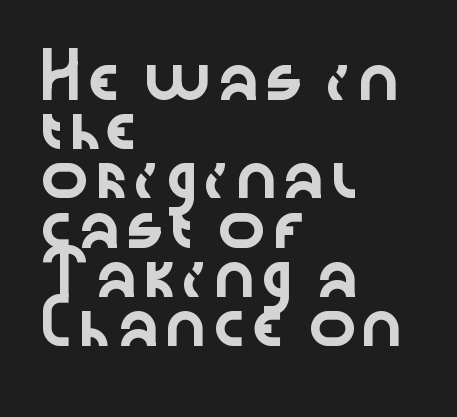
The image shows 41 px wide sans-serif type, upright; set left-aligned, line spacing 1.2x, normal letter spacing, not underlined; low stroke contrast and a medium x-height.
